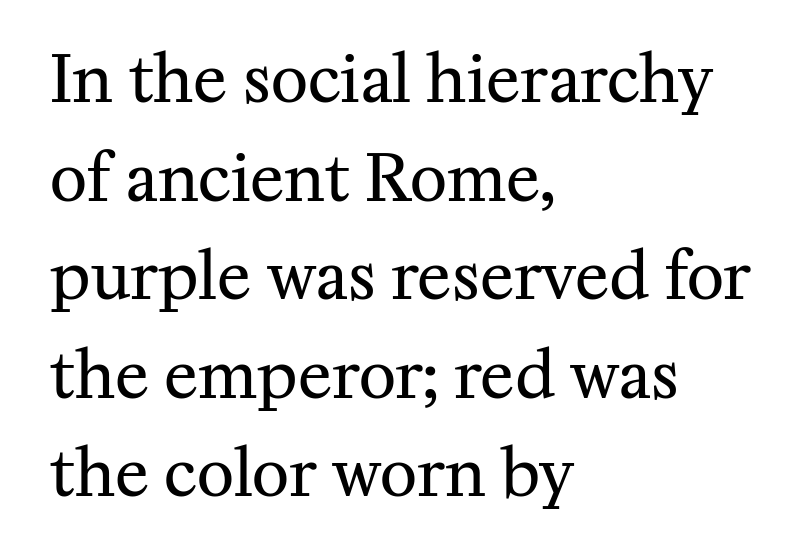
The image shows 64 px regular-weight serif type, upright; set left-aligned, normal line spacing (1.54x), normal letter spacing, not underlined; medium stroke contrast and a medium x-height.
